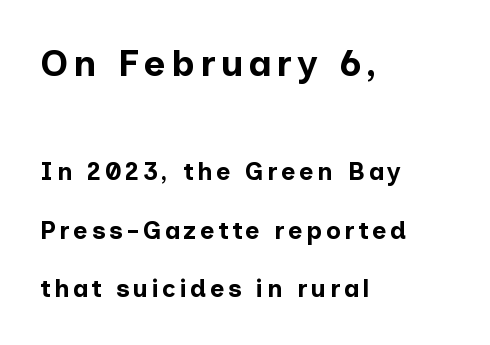
The face used here is proportionally spaced, like ordinary book or web type. Check under the words: just untouched page. The sample has been set heavy, in full bold. This sample trades compactness for vertical openness between lines. This is the regular roman posture of the typeface.
